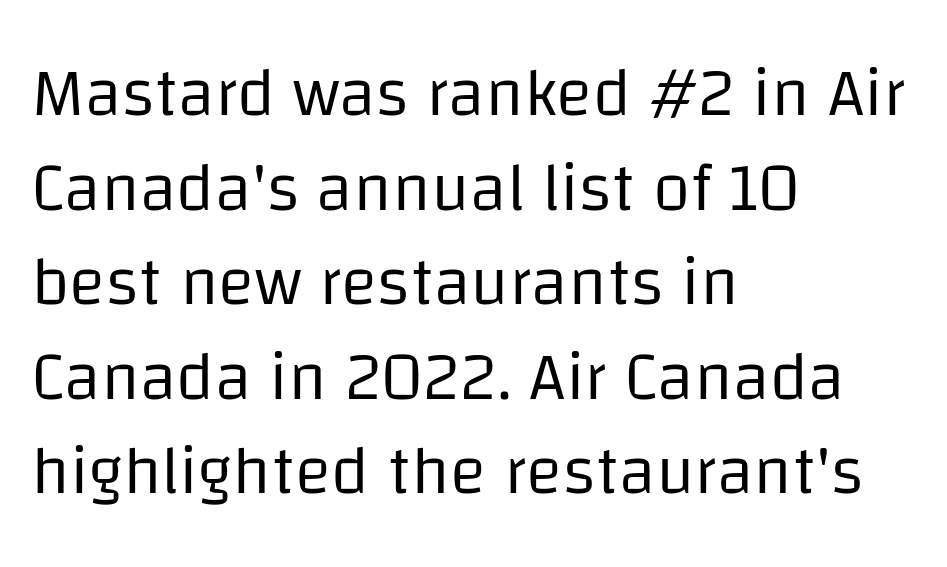
A typesetter would label this face a sans. Interline gaps are of average width in this sample. The lettering holds an erect, upright posture throughout. The letterforms sit shoulder to shoulder at normal distance. The strip under each line holds only bare page.
